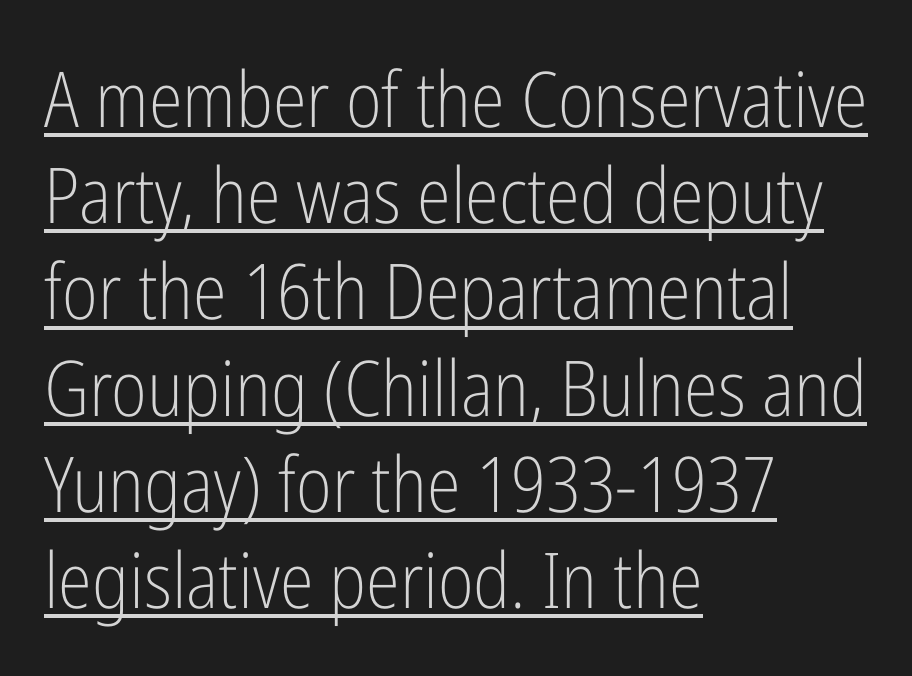
{"serif": "no", "italic": "no", "bold": "no", "weight": "light", "width": "condensed", "stroke_contrast": "low", "x_height": "medium", "monospaced": "no", "underline": "yes", "align": "left", "line_spacing": "normal", "line_spacing_ratio": 1.25, "letter_spacing": "normal", "letter_spacing_em": 0.0, "glyph_px": 77}
